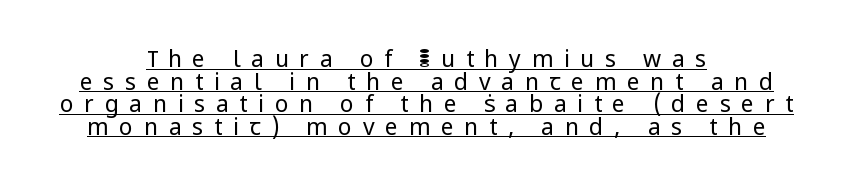
The typesetter chose a symmetrical, centered arrangement here. Upright lettering throughout. The rendered words wear a rule along their underside. Successive baselines arrive quickly, one right under another. Each word looks stretched out because of the extra space between its letters. Compared with a typical body face, this is equally light or lighter still.
